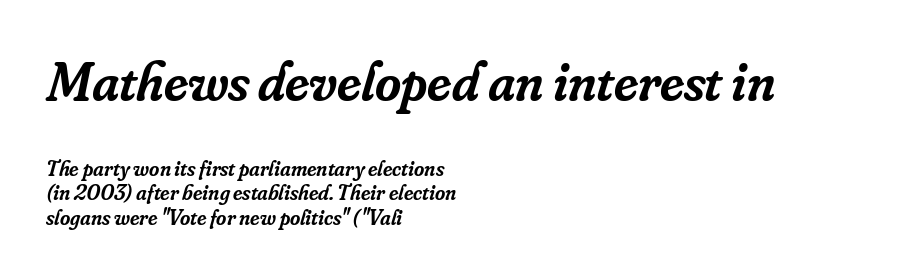
{"serif": "yes", "italic": "yes", "lean": "right", "slant_degrees": 16, "bold": "semi", "weight": "semibold", "width": "normal", "stroke_contrast": "low", "x_height": "small", "monospaced": "no", "underline": "no", "align": "left", "line_spacing": "tight", "line_spacing_ratio": 1.12, "letter_spacing": "normal", "letter_spacing_em": 0.0, "larger_block": "first", "size_ratio": 2.55, "glyph_px": 56}
